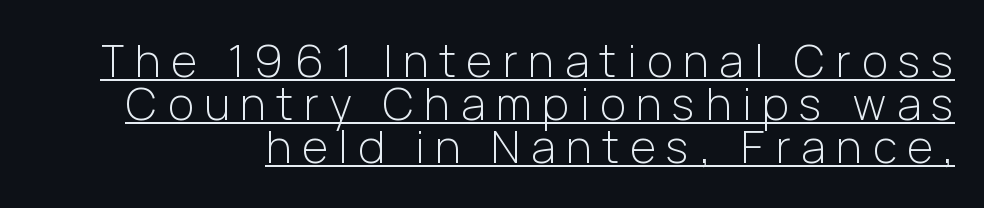
Here the designer chose a conventional face with non-uniform glyph widths. A typographer would call this underscored text. Italic? Not at all — the glyphs are vertical. Examine the stroke ends and you'll find no serifs. Horizontal bands of white between lines are thin slivers. What stands out about the letter spacing? Its width — letters are far apart.
